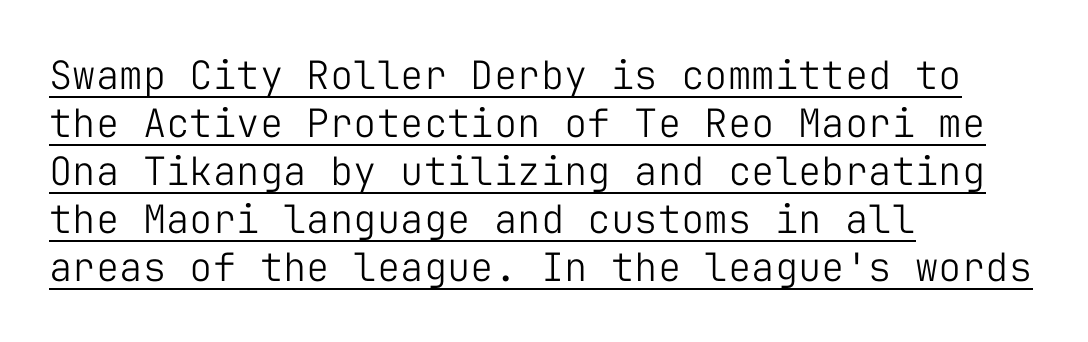
{"serif": "no", "italic": "no", "bold": "no", "weight": "light", "width": "normal", "stroke_contrast": "low", "x_height": "medium", "monospaced": "yes", "underline": "yes", "align": "left", "line_spacing_ratio": 1.23, "letter_spacing": "normal", "letter_spacing_em": 0.0, "glyph_px": 39}
